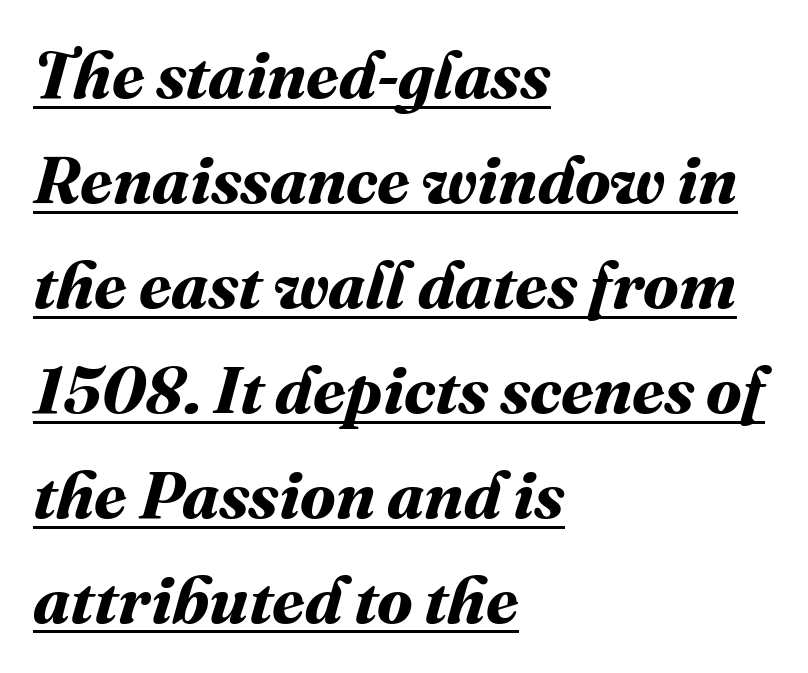
The image shows 66 px bold type; set left-aligned, normal line spacing (1.59x), normal letter spacing, underlined; medium stroke contrast and a medium x-height.
